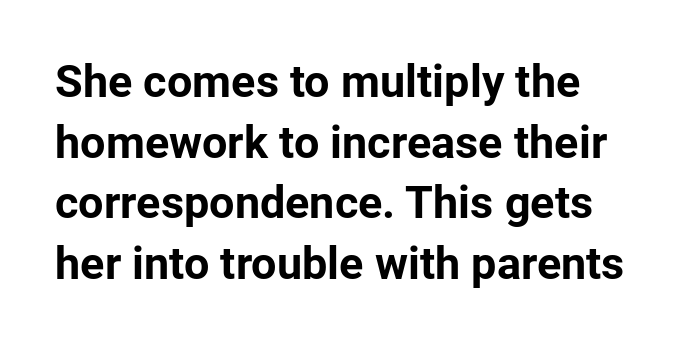
Leading: standard. I'd call this a sans setting — the letters go barefoot. Do the characters align in a grid? No, the font is proportional. Is the type bold? Yes — the strokes are clearly thick and heavy. Every stem runs plumb, perpendicular to the baseline. The tracking reads as untouched default to a designer's eye.
